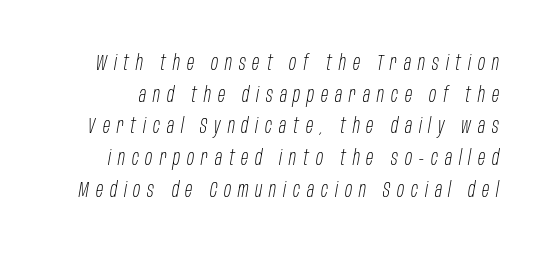
This reads as an unemphasized weight, regular at the heaviest. This rendering features lettering with no underline. In terms of posture, this sample is oblique. The passage shown stacks its lines at a standard gap. The tracking jumps out immediately: characters are airy and widely separated.
